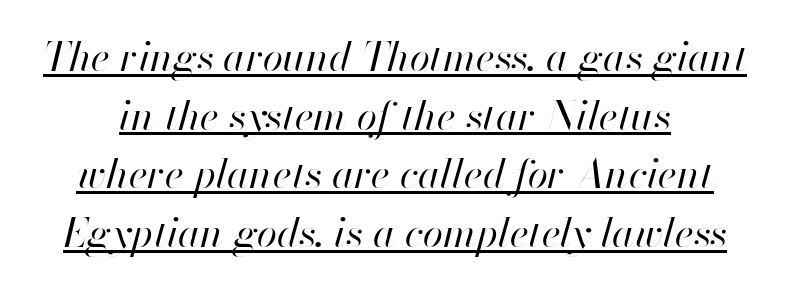
Q: Is the text bold? A: No.
Q: Is the text italic (slanted)? A: Yes, it leans right by about 13 degrees.
Q: Is the text underlined? A: Yes.
Q: Is the spacing between letters normal or unusually wide? A: Normal.
Q: Is the spacing between lines tight, normal or loose? A: Normal.
Q: Width (condensed, normal, or wide)? A: Normal.
Q: Stroke contrast? A: High.
Q: x-height? A: Small.
Q: Monospaced? A: No.
